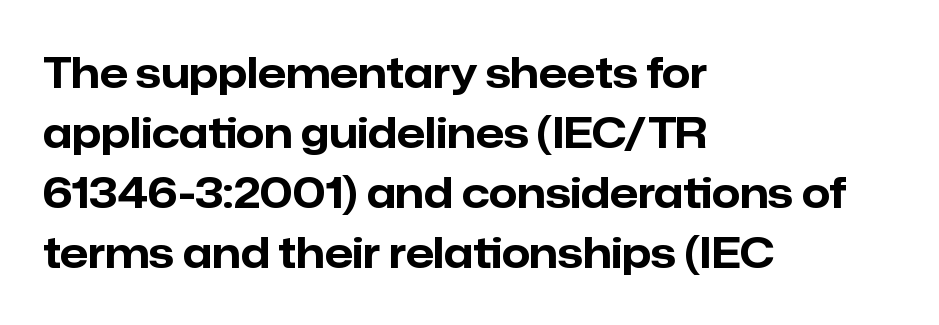
Q: Is the text bold? A: Yes.
Q: Is the text italic (slanted)? A: No, it is upright.
Q: Is the typeface a serif or a sans-serif typeface? A: Sans-serif.
Q: Is the text underlined? A: No.
Q: How is the paragraph aligned? A: Left-aligned.
Q: Is the spacing between letters normal or unusually wide? A: Normal.
Q: Is the spacing between lines tight, normal or loose? A: Normal.
Q: Width (condensed, normal, or wide)? A: Normal.
Q: Stroke contrast? A: Low.
Q: x-height? A: Medium.
Q: Monospaced? A: No.
